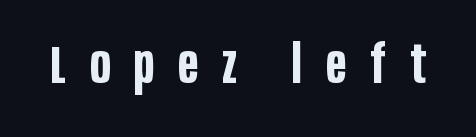
Q: Is the text bold? A: Yes.
Q: Is the text italic (slanted)? A: No, it is upright.
Q: Is the typeface a serif or a sans-serif typeface? A: Sans-serif.
Q: Is the text underlined? A: No.
Q: Is the spacing between letters normal or unusually wide? A: Unusually wide.
Q: Width (condensed, normal, or wide)? A: Condensed.
Q: Stroke contrast? A: Low.
Q: x-height? A: Large.
Q: Monospaced? A: No.
